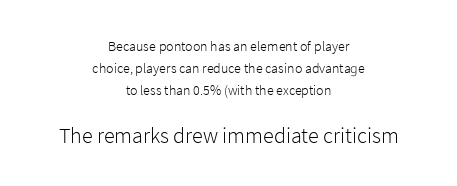
{"italic": "no", "bold": "no", "underline": "no", "align": "center", "line_spacing": "normal", "line_spacing_ratio": 1.58, "letter_spacing": "normal", "letter_spacing_em": 0.0, "larger_block": "second", "size_ratio": 1.57, "glyph_px": 22}
